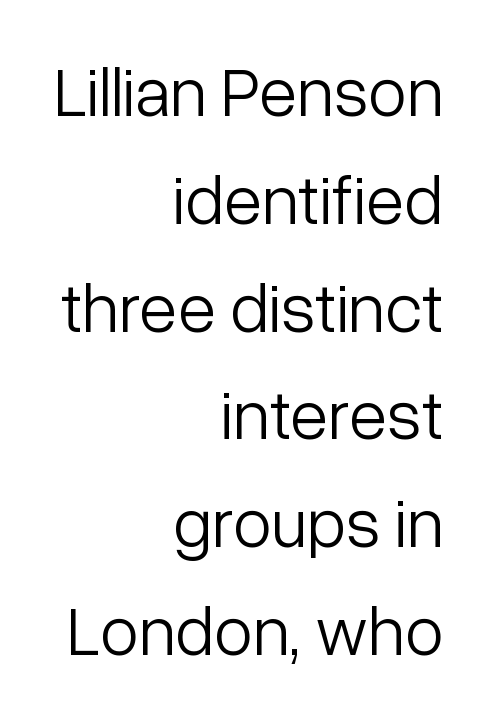
Q: Is the text bold? A: No.
Q: Is the text italic (slanted)? A: No, it is upright.
Q: Is the typeface a serif or a sans-serif typeface? A: Sans-serif.
Q: Is the text underlined? A: No.
Q: How is the paragraph aligned? A: Right-aligned.
Q: Is the spacing between letters normal or unusually wide? A: Normal.
Q: Is the spacing between lines tight, normal or loose? A: Normal.
Q: Width (condensed, normal, or wide)? A: Normal.
Q: Stroke contrast? A: Low.
Q: x-height? A: Medium.
Q: Monospaced? A: No.
